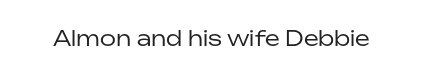
The image shows 21 px text type, upright; set normal letter spacing, not underlined.
